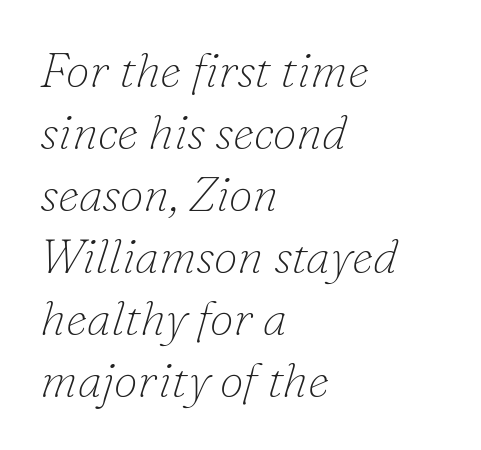
The image shows 48 px thin serif type, italic (leaning right); set left-aligned, normal line spacing (1.29x), normal letter spacing, not underlined; low stroke contrast and a small x-height.
